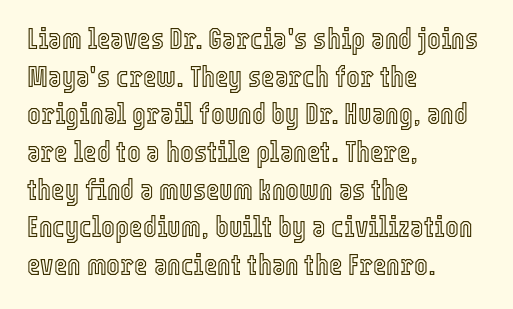
{"italic": "no", "width": "condensed", "x_height": "medium", "monospaced": "no", "underline": "no", "align": "left", "line_spacing": "normal", "line_spacing_ratio": 1.3, "letter_spacing": "normal", "letter_spacing_em": 0.0, "glyph_px": 29}
